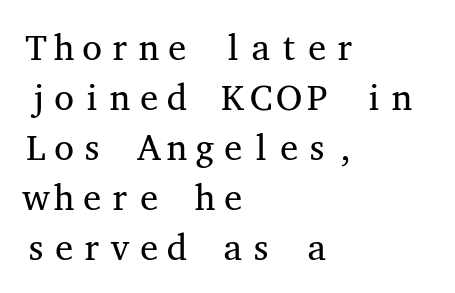
{"serif": "yes", "italic": "no", "bold": "no", "weight": "regular", "width": "wide", "stroke_contrast": "medium", "x_height": "medium", "monospaced": "yes", "underline": "no", "align": "left", "line_spacing": "normal", "line_spacing_ratio": 1.39, "letter_spacing": "normal", "letter_spacing_em": 0.0, "glyph_px": 36}
